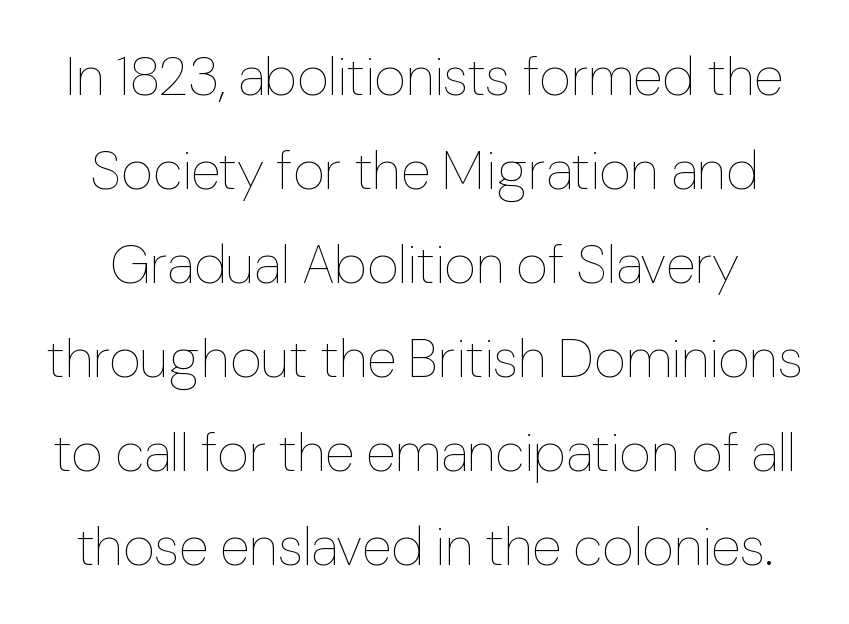
Q: Is the text bold? A: No.
Q: Is the text italic (slanted)? A: No, it is upright.
Q: Is the text underlined? A: No.
Q: Is the spacing between letters normal or unusually wide? A: Normal.
Q: Width (condensed, normal, or wide)? A: Normal.
Q: Stroke contrast? A: Low.
Q: x-height? A: Medium.
Q: Monospaced? A: No.
